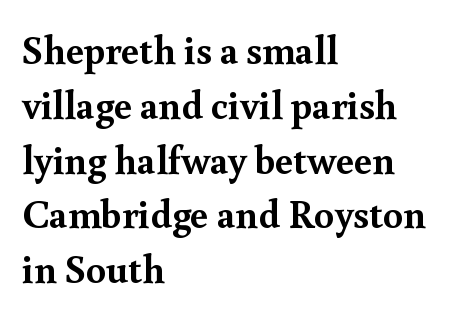
{"serif": "yes", "italic": "no", "bold": "yes", "weight": "semibold", "width": "normal", "x_height": "small", "monospaced": "no", "underline": "no", "align": "left", "line_spacing": "normal", "line_spacing_ratio": 1.37, "letter_spacing": "normal", "letter_spacing_em": 0.0, "glyph_px": 40}
